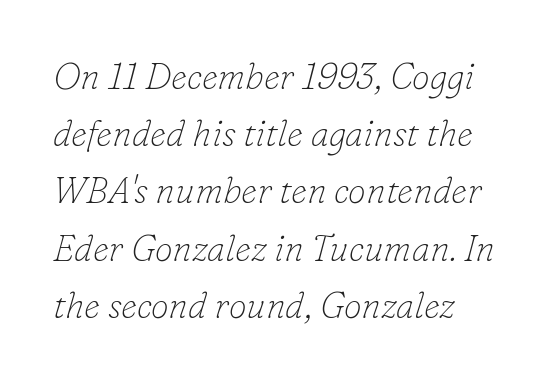
Q: Is the text bold? A: No.
Q: Is the text italic (slanted)? A: Yes, it leans right by about 16 degrees.
Q: Is the typeface a serif or a sans-serif typeface? A: Serif.
Q: Is the text underlined? A: No.
Q: How is the paragraph aligned? A: Left-aligned.
Q: Is the spacing between letters normal or unusually wide? A: Normal.
Q: Is the spacing between lines tight, normal or loose? A: Normal.
Q: Width (condensed, normal, or wide)? A: Normal.
Q: Stroke contrast? A: Low.
Q: x-height? A: Small.
Q: Monospaced? A: No.
